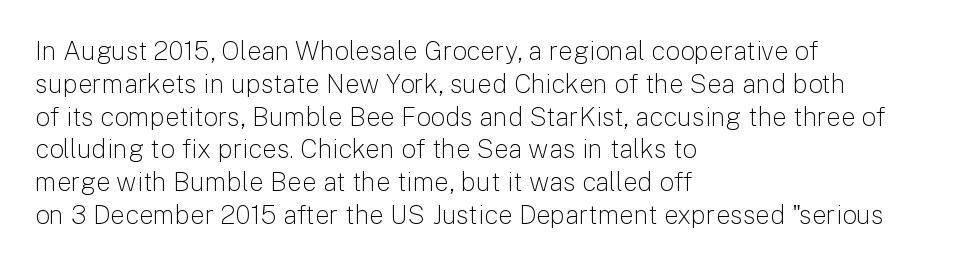
{"italic": "no", "bold": "no", "underline": "no", "align": "left", "line_spacing": "normal", "line_spacing_ratio": 1.26, "letter_spacing": "normal", "letter_spacing_em": 0.0, "glyph_px": 26}
